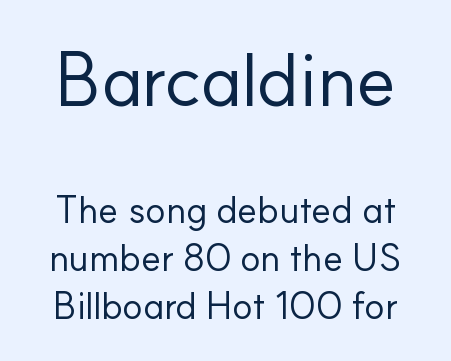
{"serif": "no", "italic": "no", "bold": "no", "weight": "regular", "width": "normal", "stroke_contrast": "low", "x_height": "small", "monospaced": "no", "underline": "no", "line_spacing": "normal", "line_spacing_ratio": 1.26, "letter_spacing": "normal", "letter_spacing_em": 0.0, "larger_block": "first", "size_ratio": 1.97, "glyph_px": 75}
